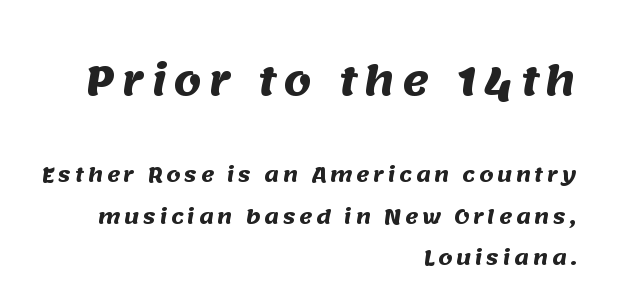
The image shows 40 px heavy sans-serif type; set right-aligned, loose line spacing (2.06x), not underlined; the first (top) block is 2.0x larger; medium stroke contrast and a large x-height.
